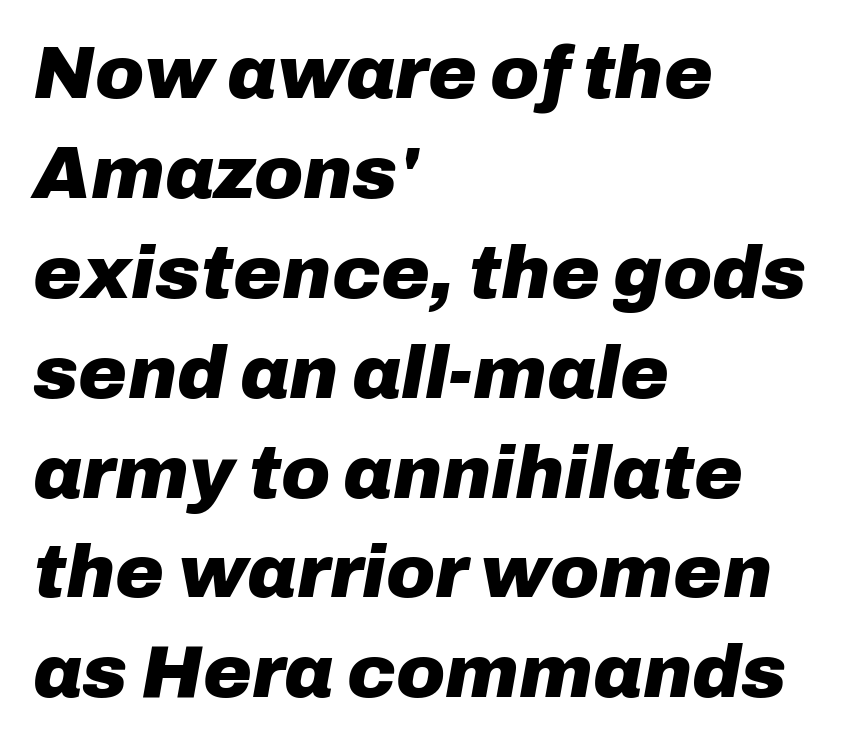
{"italic": "yes", "lean": "right", "slant_degrees": 10, "bold": "yes", "weight": "heavy", "width": "normal", "stroke_contrast": "low", "x_height": "medium", "monospaced": "no", "underline": "no", "align": "left", "line_spacing": "normal", "line_spacing_ratio": 1.35, "letter_spacing": "normal", "letter_spacing_em": 0.0, "glyph_px": 74}
